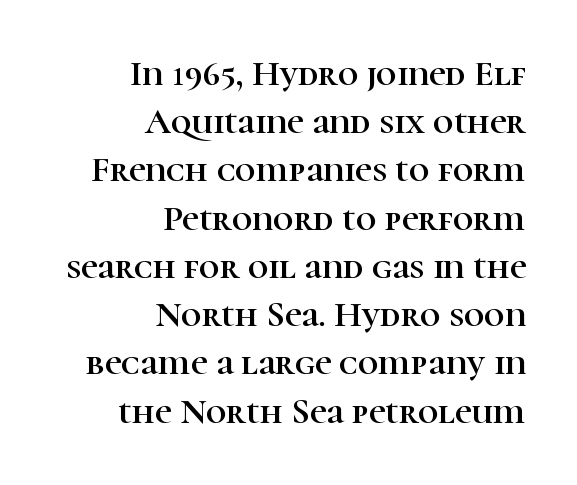
Q: Is the text italic (slanted)? A: No, it is upright.
Q: Is the typeface a serif or a sans-serif typeface? A: Serif.
Q: Is the text underlined? A: No.
Q: How is the paragraph aligned? A: Right-aligned.
Q: Is the spacing between letters normal or unusually wide? A: Normal.
Q: Is the spacing between lines tight, normal or loose? A: Normal.
Q: Width (condensed, normal, or wide)? A: Normal.
Q: Stroke contrast? A: High.
Q: x-height? A: Medium.
Q: Monospaced? A: No.
